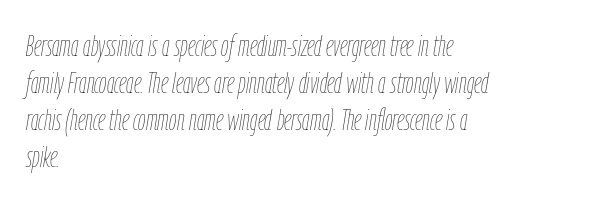
Q: Is the text bold? A: No.
Q: Is the text italic (slanted)? A: Yes, it leans right by about 9 degrees.
Q: Is the text underlined? A: No.
Q: How is the paragraph aligned? A: Left-aligned.
Q: Is the spacing between letters normal or unusually wide? A: Normal.
Q: Width (condensed, normal, or wide)? A: Condensed.
Q: Stroke contrast? A: Low.
Q: x-height? A: Medium.
Q: Monospaced? A: No.
